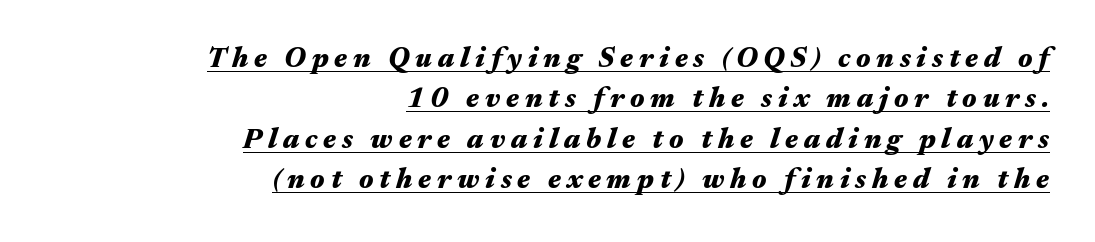
The image shows 28 px heavy, wide type, italic (leaning right); set right-aligned, normal line spacing (1.44x), unusually wide letter spacing (+0.21 em), underlined; medium stroke contrast and a medium x-height.
